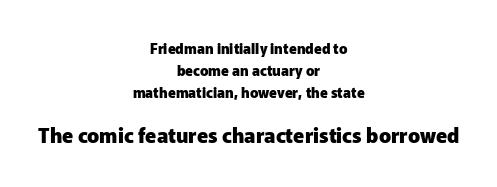
Top chunk: small. Bottom chunk: large. Visually the block forms a symmetrical silhouette, jagged on both flanks. Check the space under the baseline: it is left empty. Strong, thick strokes mark this as bold type. Ascenders rise straight up at ninety degrees. Baseline-to-baseline distance is the conventional proportion of letter height.
